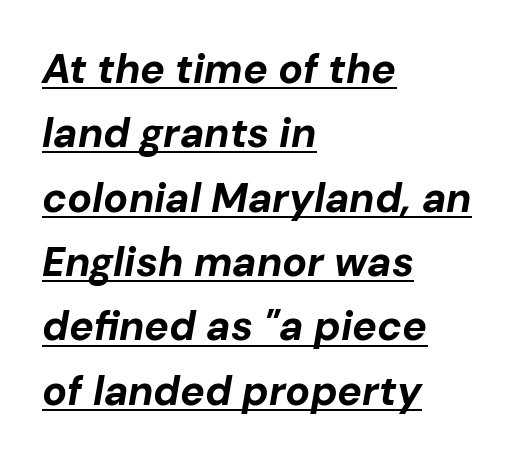
Observe the lean: these are italic letterforms. Emphasis is given by a line drawn under the lettering. Which margin do the lines hug? The left one — the right edge is uneven. Evenly set lines give the paragraph a standard silhouette.
